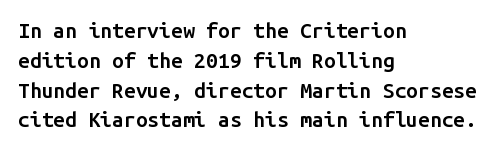
Every row of glyphs begins at an identical x-position on the left. Underlining? Definitely not there. What's the leading like? Ordinary, nothing unusual. The tracking reads as untouched default to a designer's eye. A fair bit of extra ink — the face is semibold, not bold.
